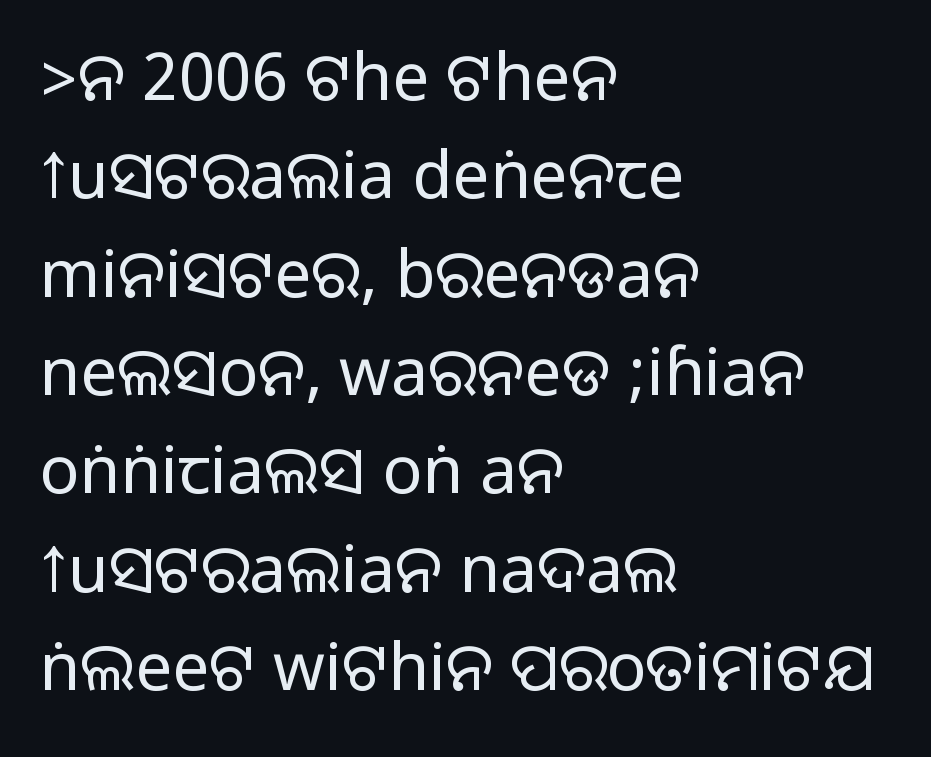
Which margin do the lines hug? The left one — the right edge is uneven. This block has exactly the height ordinary leading produces. Is there any slant? The stems are plumb. Observe the absence of serifs on each vertical stroke in this sample. The specimen omits any rule beneath the text block's lines. Is this a fixed-width face? No — the glyphs have proportional, varying widths.
